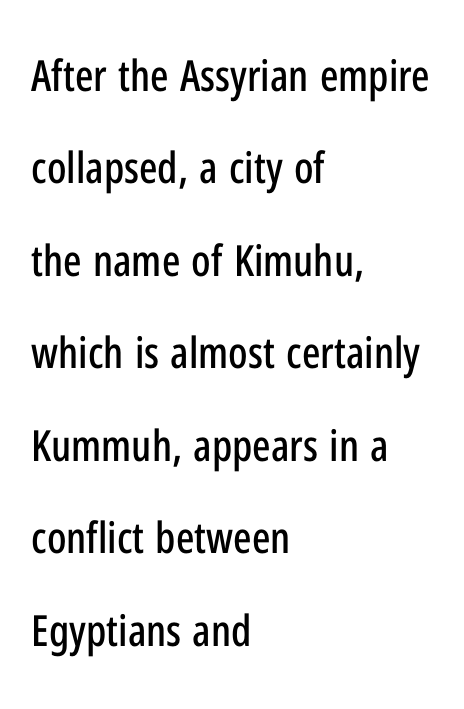
Q: Is the text italic (slanted)? A: No, it is upright.
Q: Is the typeface a serif or a sans-serif typeface? A: Sans-serif.
Q: Is the text underlined? A: No.
Q: How is the paragraph aligned? A: Left-aligned.
Q: Is the spacing between letters normal or unusually wide? A: Normal.
Q: Is the spacing between lines tight, normal or loose? A: Loose.
Q: Width (condensed, normal, or wide)? A: Condensed.
Q: Stroke contrast? A: Low.
Q: x-height? A: Medium.
Q: Monospaced? A: No.
